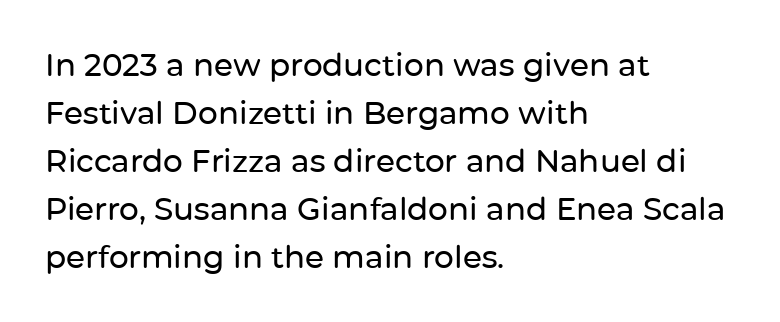
Q: Is the text italic (slanted)? A: No, it is upright.
Q: Is the typeface a serif or a sans-serif typeface? A: Sans-serif.
Q: Is the text underlined? A: No.
Q: How is the paragraph aligned? A: Left-aligned.
Q: Is the spacing between letters normal or unusually wide? A: Normal.
Q: Is the spacing between lines tight, normal or loose? A: Normal.
Q: Width (condensed, normal, or wide)? A: Normal.
Q: Stroke contrast? A: Low.
Q: x-height? A: Medium.
Q: Monospaced? A: No.
